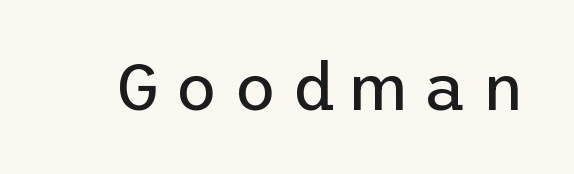
The image shows 66 px regular-weight sans-serif type, upright; set unusually wide letter spacing (+0.24 em), not underlined; low stroke contrast and a medium x-height.
